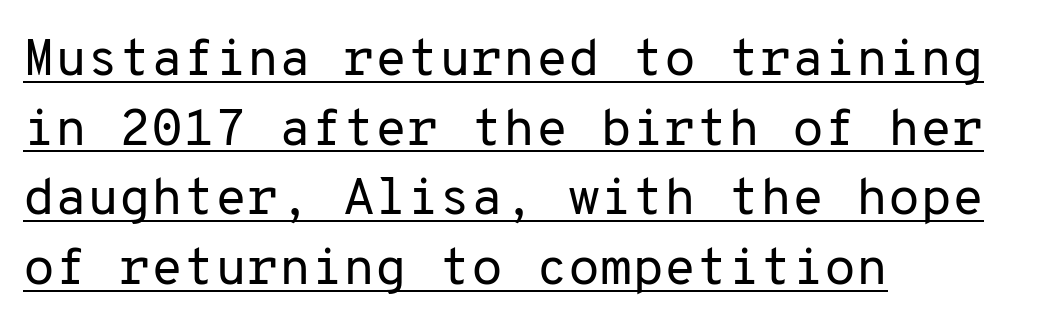
The image shows 52 px regular-weight sans-serif type, upright, monospaced; set left-aligned, normal line spacing (1.34x), normal letter spacing, underlined; low stroke contrast and a medium x-height.
